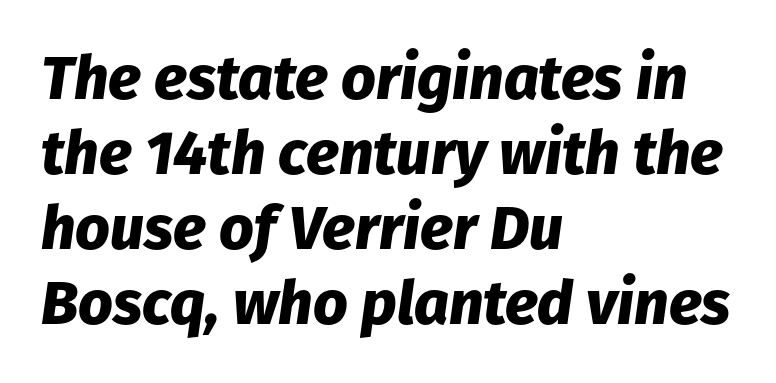
Q: Is the text bold? A: Yes.
Q: Is the text italic (slanted)? A: Yes, it leans right by about 8 degrees.
Q: Is the text underlined? A: No.
Q: How is the paragraph aligned? A: Left-aligned.
Q: Is the spacing between letters normal or unusually wide? A: Normal.
Q: Width (condensed, normal, or wide)? A: Normal.
Q: Stroke contrast? A: Low.
Q: x-height? A: Medium.
Q: Monospaced? A: No.
